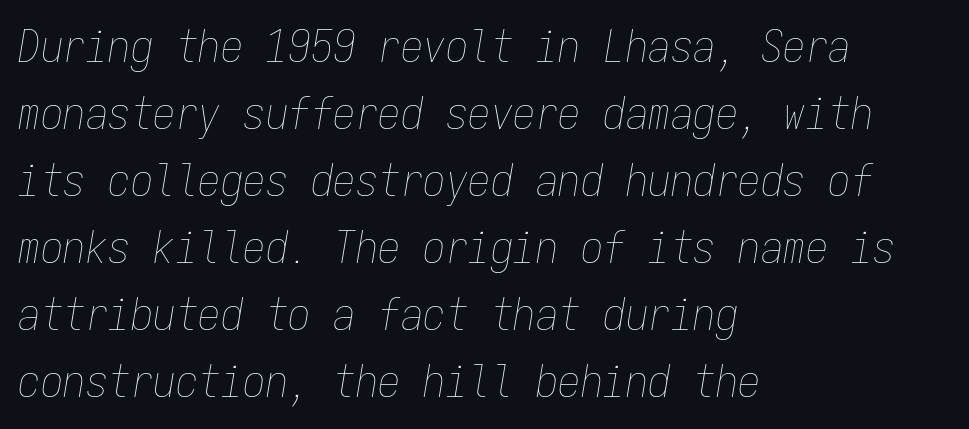
{"italic": "yes", "lean": "right", "slant_degrees": 9, "bold": "no", "weight": "thin", "width": "condensed", "stroke_contrast": "low", "x_height": "medium", "monospaced": "yes", "underline": "no", "align": "left", "line_spacing": "normal", "line_spacing_ratio": 1.49, "letter_spacing": "normal", "letter_spacing_em": 0.0, "glyph_px": 45}
